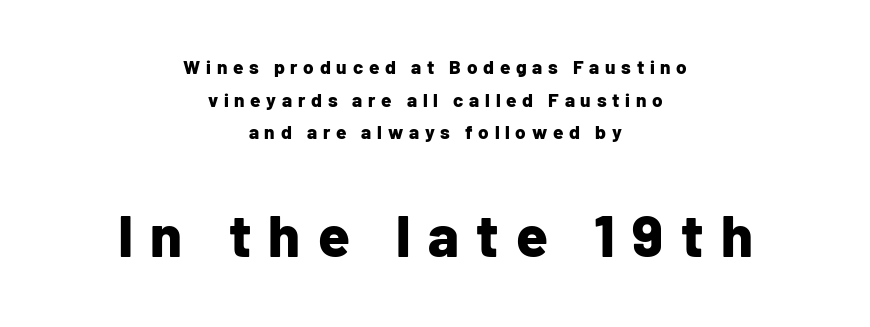
{"serif": "no", "italic": "no", "bold": "yes", "weight": "bold", "width": "normal", "stroke_contrast": "low", "x_height": "medium", "monospaced": "no", "underline": "no", "align": "center", "line_spacing_ratio": 1.72, "letter_spacing": "wide", "letter_spacing_em": 0.3, "larger_block": "second", "size_ratio": 3.05, "glyph_px": 58}
